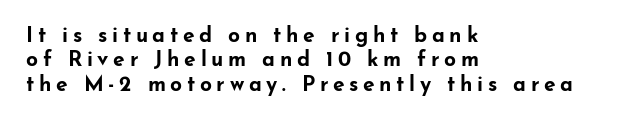
{"italic": "no", "bold": "yes", "underline": "no", "align": "left", "line_spacing_ratio": 1.16, "letter_spacing": "wide", "letter_spacing_em": 0.22, "glyph_px": 21}
